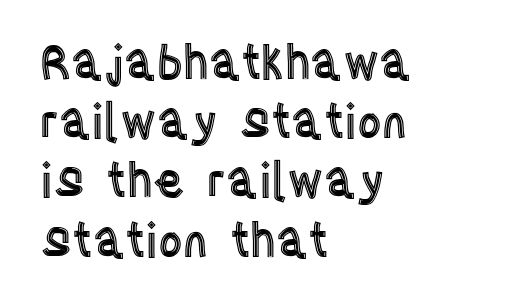
The image shows 47 px condensed type, upright; set left-aligned, normal line spacing (1.26x), normal letter spacing, not underlined; a large x-height.
